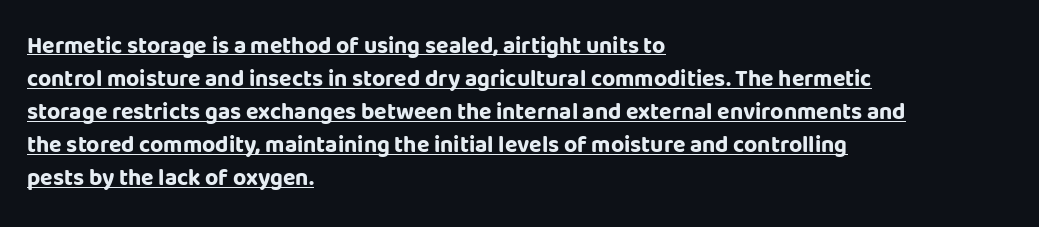
The image shows 23 px bold type, upright; set left-aligned, normal line spacing (1.44x), normal letter spacing, underlined.
